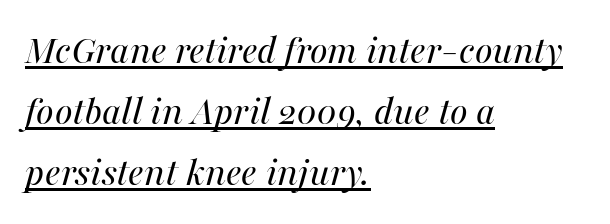
Q: Is the text bold? A: No.
Q: Is the text italic (slanted)? A: Yes, it leans right by about 16 degrees.
Q: Is the text underlined? A: Yes.
Q: How is the paragraph aligned? A: Left-aligned.
Q: Is the spacing between letters normal or unusually wide? A: Normal.
Q: Is the spacing between lines tight, normal or loose? A: Normal.
Q: Width (condensed, normal, or wide)? A: Normal.
Q: Stroke contrast? A: Medium.
Q: x-height? A: Medium.
Q: Monospaced? A: No.
